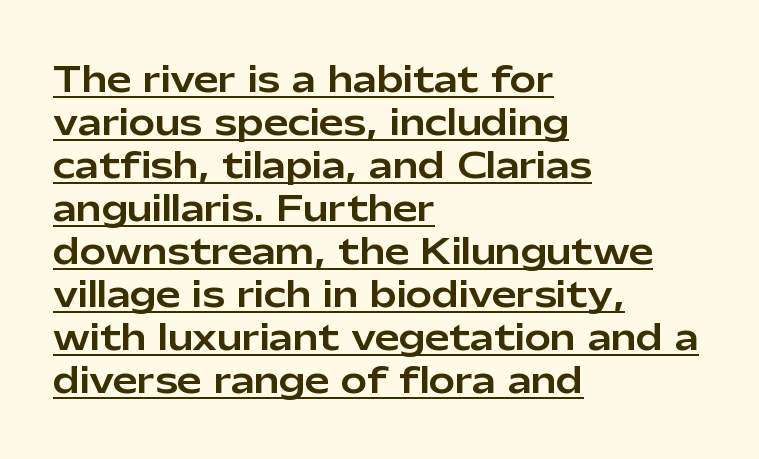
Q: Is the text italic (slanted)? A: No, it is upright.
Q: Is the typeface a serif or a sans-serif typeface? A: Sans-serif.
Q: Is the text underlined? A: Yes.
Q: How is the paragraph aligned? A: Left-aligned.
Q: Is the spacing between letters normal or unusually wide? A: Normal.
Q: Width (condensed, normal, or wide)? A: Normal.
Q: Stroke contrast? A: Low.
Q: x-height? A: Medium.
Q: Monospaced? A: No.
